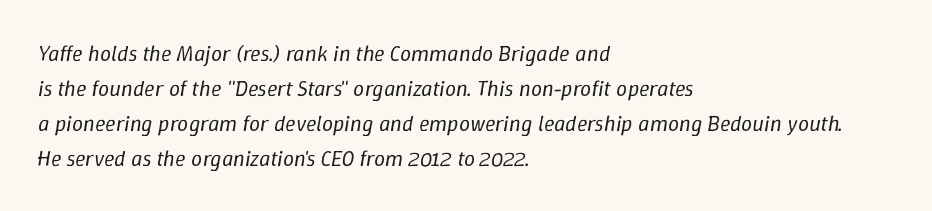
The letters sit at their default tracking, neither squeezed nor spread. Italic? Definitely — the glyphs are oblique. Lines of text with bare space underneath. The font sits on the lighter half of the weight spectrum, regular included. Left-aligned paragraph, ragged on the right.
